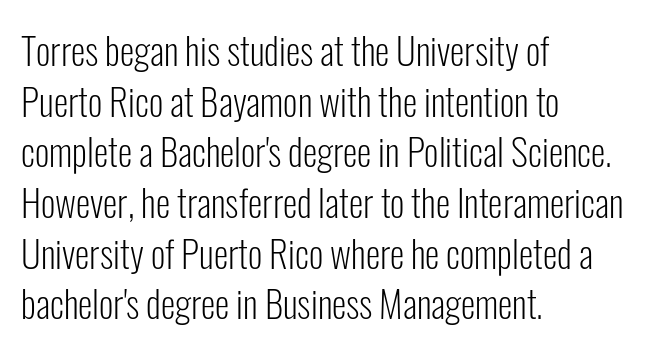
Q: Is the text bold? A: No.
Q: Is the text italic (slanted)? A: No, it is upright.
Q: Is the typeface a serif or a sans-serif typeface? A: Sans-serif.
Q: Is the text underlined? A: No.
Q: How is the paragraph aligned? A: Left-aligned.
Q: Is the spacing between letters normal or unusually wide? A: Normal.
Q: Is the spacing between lines tight, normal or loose? A: Normal.
Q: Width (condensed, normal, or wide)? A: Condensed.
Q: Stroke contrast? A: Low.
Q: x-height? A: Medium.
Q: Monospaced? A: No.
